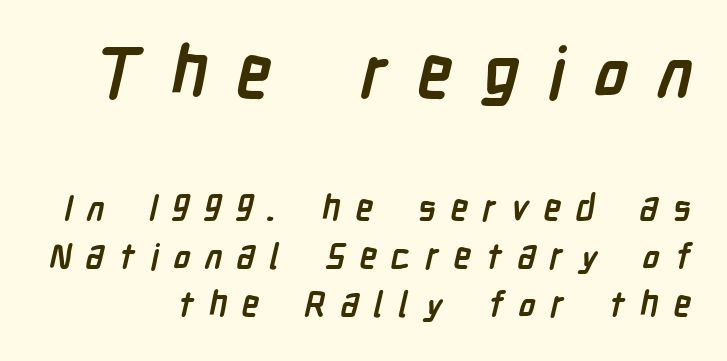
Someone cranked the tracking dial way up on this one. Is the type bold? Yes — the strokes are clearly thick and heavy. The letters in the upper block stand taller than those in the block below. Font category for this specimen: sans-serif. Just letters on the line, the space beneath them empty.
